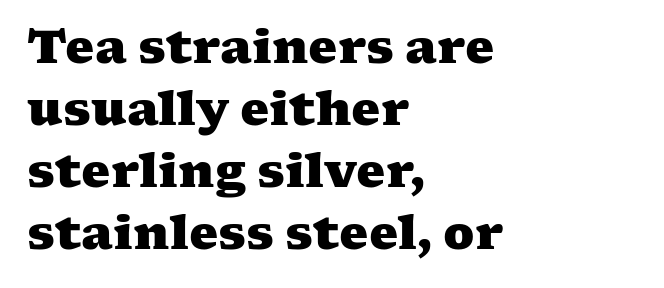
Q: Is the text bold? A: Yes.
Q: Is the typeface a serif or a sans-serif typeface? A: Serif.
Q: Is the text underlined? A: No.
Q: How is the paragraph aligned? A: Left-aligned.
Q: Is the spacing between letters normal or unusually wide? A: Normal.
Q: Is the spacing between lines tight, normal or loose? A: Normal.
Q: Width (condensed, normal, or wide)? A: Wide.
Q: Stroke contrast? A: Medium.
Q: x-height? A: Medium.
Q: Monospaced? A: No.
